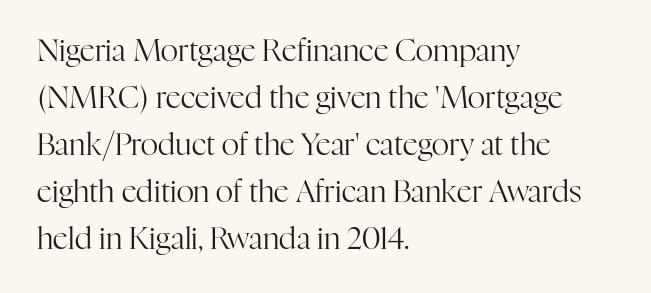
Nobody drew a line under any word here. Notice how the stems are strictly vertical — no italics here. Character widths vary here, with narrow letters taking less room than wide ones. Is this a sans? No — the strokes have serifs. The lines are quadded left. In terms of leading, this rendering sits right in the middle.
